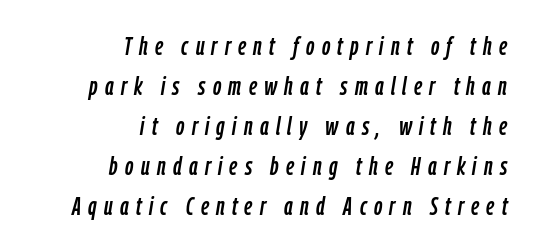
The image shows 26 px text type, italic (leaning right); set right-aligned, normal line spacing (1.54x), unusually wide letter spacing (+0.28 em), not underlined.
